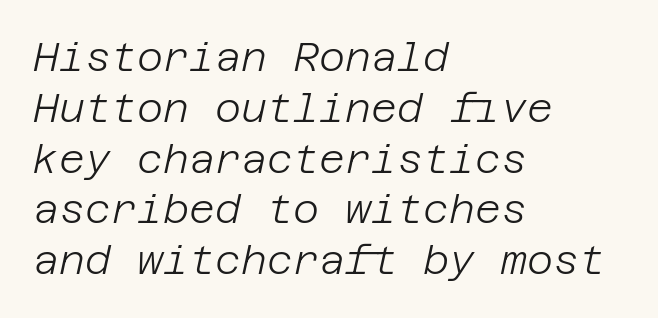
The image shows 40 px light type, italic (leaning right); set left-aligned, normal line spacing (1.27x), normal letter spacing, not underlined; low stroke contrast and a large x-height.
